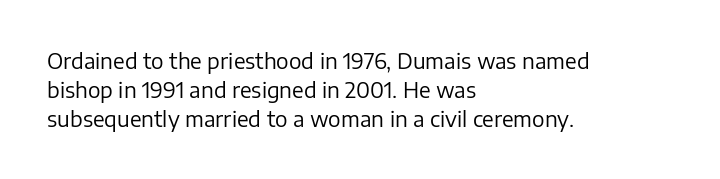
Each new line begins a customary step beneath the previous one. Stems here are at most as thick as an everyday book face. Words appear dense and cohesive because spacing is normal. Descenders hang freely into open space. The axis of the letterforms is exactly vertical.
